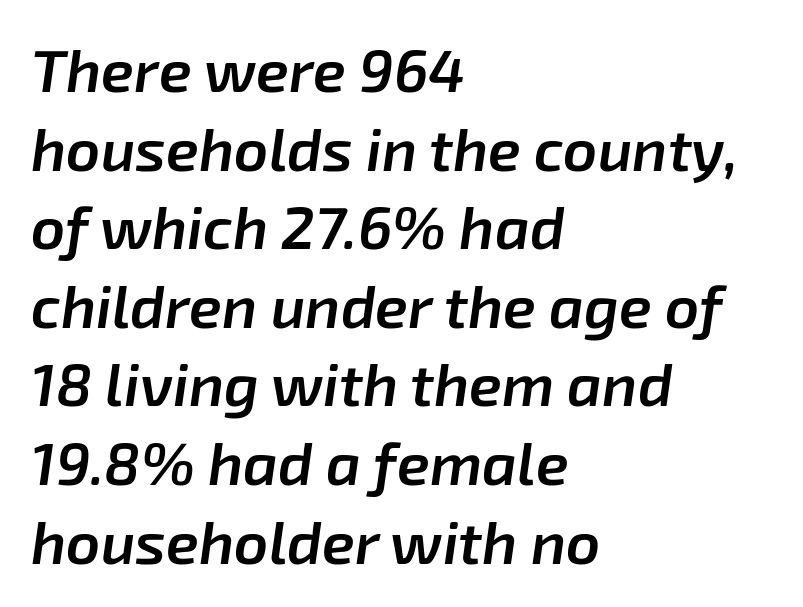
Q: Is the text bold? A: Semi-bold.
Q: Is the text italic (slanted)? A: Yes, it leans right by about 8 degrees.
Q: Is the text underlined? A: No.
Q: How is the paragraph aligned? A: Left-aligned.
Q: Is the spacing between letters normal or unusually wide? A: Normal.
Q: Is the spacing between lines tight, normal or loose? A: Normal.
Q: Width (condensed, normal, or wide)? A: Normal.
Q: Stroke contrast? A: Low.
Q: x-height? A: Medium.
Q: Monospaced? A: No.
